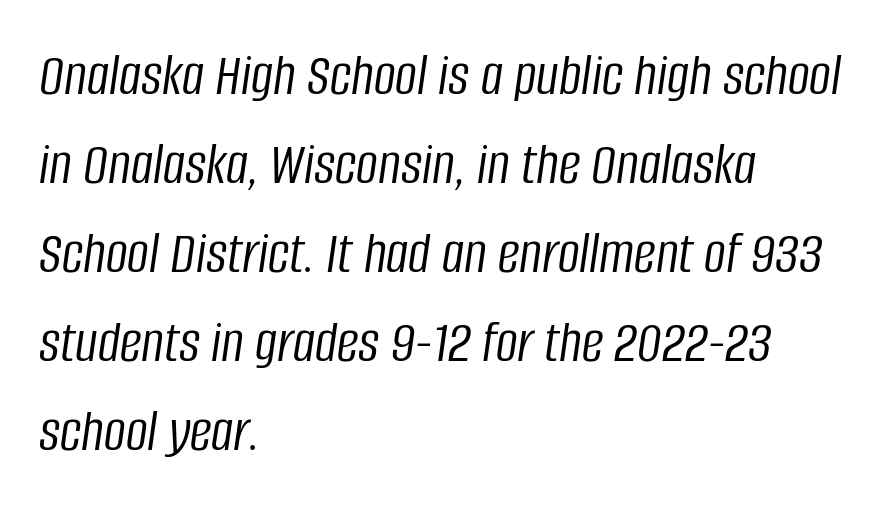
{"italic": "yes", "lean": "right", "slant_degrees": 8, "bold": "no", "weight": "light", "width": "condensed", "stroke_contrast": "low", "x_height": "large", "monospaced": "no", "underline": "no", "align": "left", "line_spacing": "normal", "line_spacing_ratio": 1.46, "letter_spacing": "normal", "letter_spacing_em": 0.0, "glyph_px": 61}
